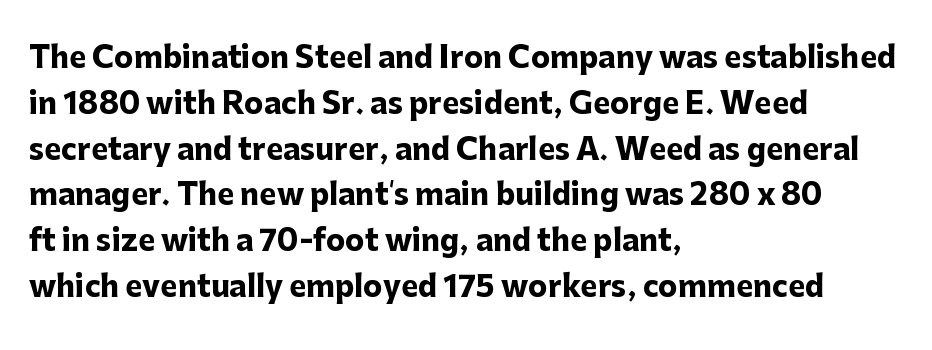
{"serif": "no", "italic": "no", "bold": "yes", "weight": "heavy", "width": "normal", "stroke_contrast": "low", "x_height": "medium", "monospaced": "no", "underline": "no", "align": "left", "line_spacing": "normal", "line_spacing_ratio": 1.58, "letter_spacing": "normal", "letter_spacing_em": 0.0, "glyph_px": 29}
